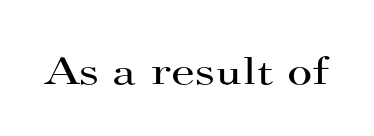
Unmarked baselines from the first word to the last. The specimen reads as upright at a glance. In terms of letterspacing, this is plain default setting. The type family on display is of the serif kind.
